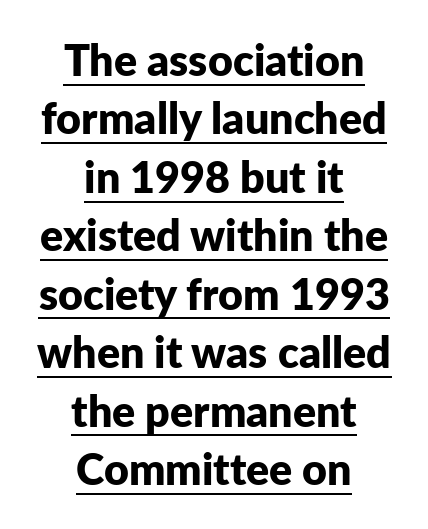
Q: Is the text bold? A: Yes.
Q: Is the text italic (slanted)? A: No, it is upright.
Q: Is the typeface a serif or a sans-serif typeface? A: Sans-serif.
Q: Is the text underlined? A: Yes.
Q: How is the paragraph aligned? A: Centered.
Q: Is the spacing between letters normal or unusually wide? A: Normal.
Q: Is the spacing between lines tight, normal or loose? A: Normal.
Q: Width (condensed, normal, or wide)? A: Normal.
Q: Stroke contrast? A: Low.
Q: x-height? A: Medium.
Q: Monospaced? A: No.
